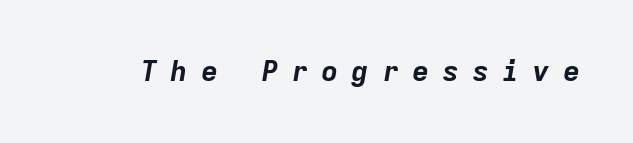
{"italic": "yes", "lean": "right", "slant_degrees": 9, "bold": "yes", "weight": "bold", "width": "normal", "stroke_contrast": "low", "x_height": "medium", "monospaced": "yes", "underline": "no", "letter_spacing": "wide", "letter_spacing_em": 0.44, "glyph_px": 29}
